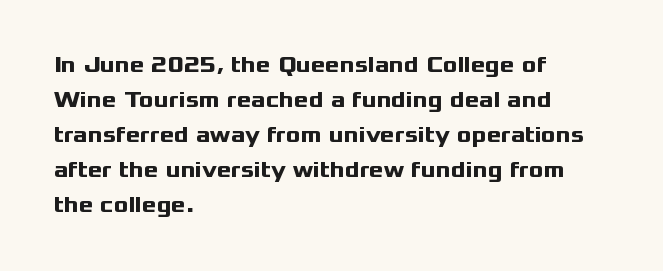
Q: Is the text bold? A: Yes.
Q: Is the text italic (slanted)? A: No, it is upright.
Q: Is the text underlined? A: No.
Q: How is the paragraph aligned? A: Left-aligned.
Q: Is the spacing between letters normal or unusually wide? A: Normal.
Q: Is the spacing between lines tight, normal or loose? A: Normal.
